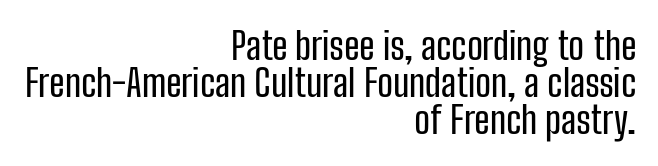
Characters remain perfectly vertical along every line. These lines stack with their right ends in a neat column. Look at the bottom of the vertical strokes: they stop flat, with no serifs. Letter spacing: default. A typesetter would call this proportional, since set widths differ per character. Any mark beneath the type? The region is blank.
